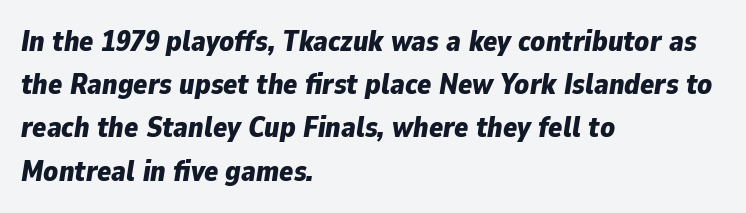
The image shows 29 px bold type, italic (leaning right); set left-aligned, normal line spacing (1.49x), normal letter spacing, not underlined; low stroke contrast and a medium x-height.
